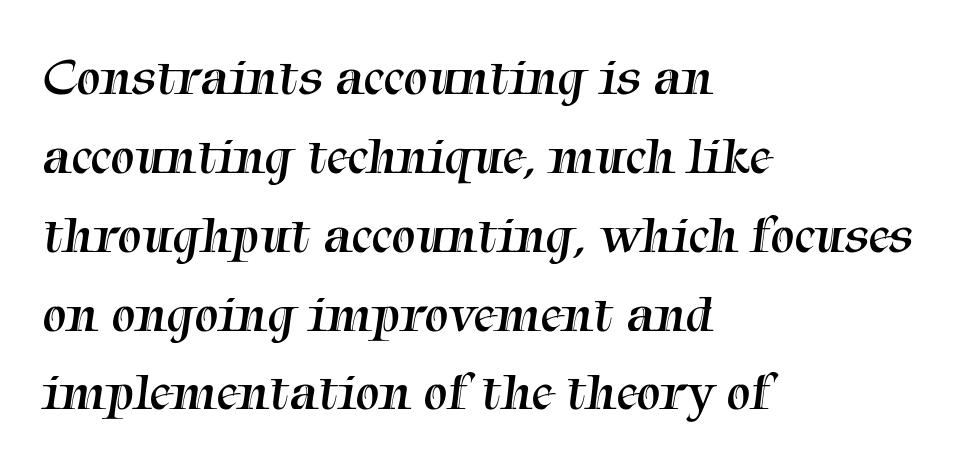
No letter is thick-stroked: the sample isn't bold. The type is set solid horizontally, with unmodified tracking. A clean baseline with only descenders dipping below it. Font category for this specimen: serif.
